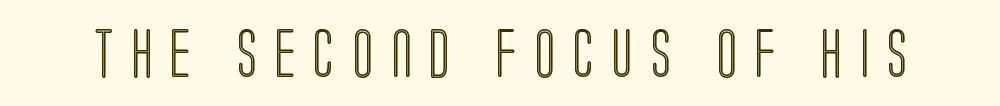
Q: Is the text italic (slanted)? A: No, it is upright.
Q: Is the text underlined? A: No.
Q: Is the spacing between letters normal or unusually wide? A: Unusually wide.
Q: Width (condensed, normal, or wide)? A: Condensed.
Q: x-height? A: Large.
Q: Monospaced? A: No.
